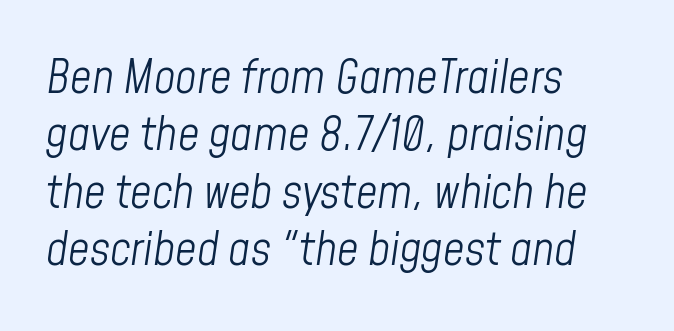
A quiet, ordinary-to-light weight characterises the typeface. Rule under the text: the space is simply empty. A typesetter would call this zero additional tracking. Varying glyph widths throughout — classic text-font behaviour. If you drew a line through each stem, it would be angled.
